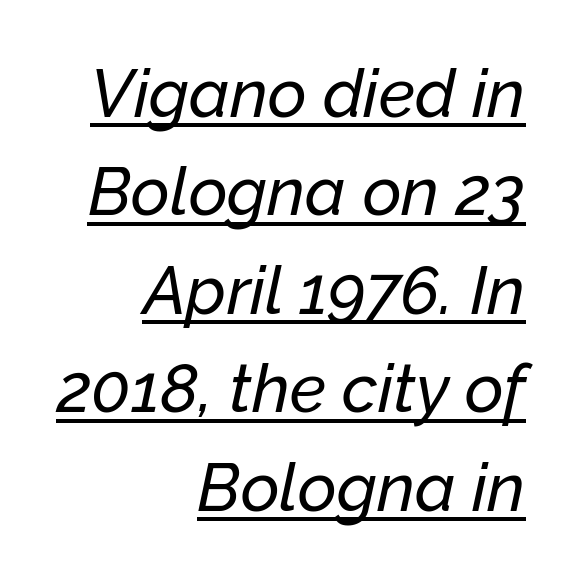
Quick note: interline space is typical. The gaps between neighbouring characters are ordinary and unremarkable. Line endings align vertically; line beginnings do not. You could not count columns in this text — the font is proportionally spaced. The font's italic variant was chosen for this text. Underlining? Definitely there.
